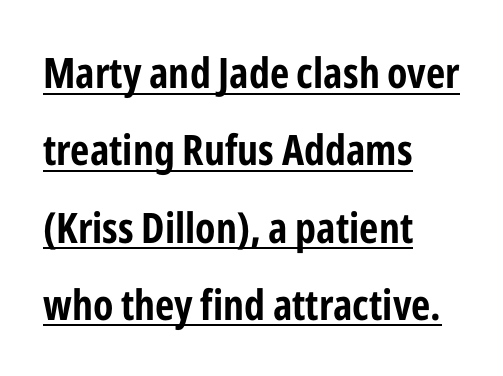
These lines are composed in type without serifs. The rendering anchors every line to the left-hand side. You'd pick this weight for a headline — it's a proper bold. Nobody touched the tracking dial on this one. Here the designer chose a conventional face with non-uniform glyph widths.
